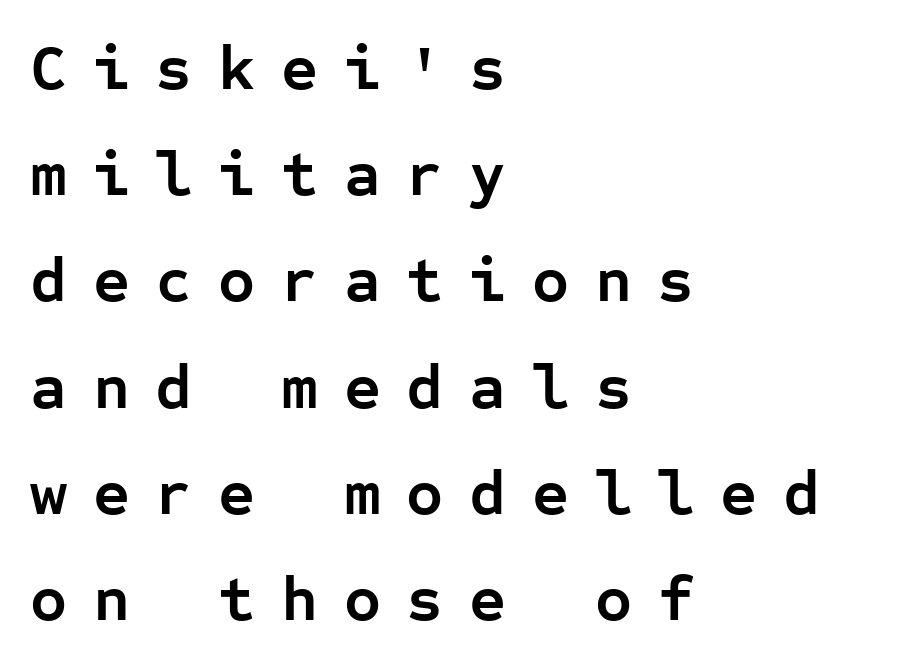
Q: Is the text bold? A: Yes.
Q: Is the text italic (slanted)? A: No, it is upright.
Q: Is the typeface a serif or a sans-serif typeface? A: Sans-serif.
Q: Is the text underlined? A: No.
Q: How is the paragraph aligned? A: Left-aligned.
Q: Is the spacing between letters normal or unusually wide? A: Unusually wide.
Q: Is the spacing between lines tight, normal or loose? A: Normal.
Q: Width (condensed, normal, or wide)? A: Normal.
Q: Stroke contrast? A: Low.
Q: x-height? A: Medium.
Q: Monospaced? A: Yes.
